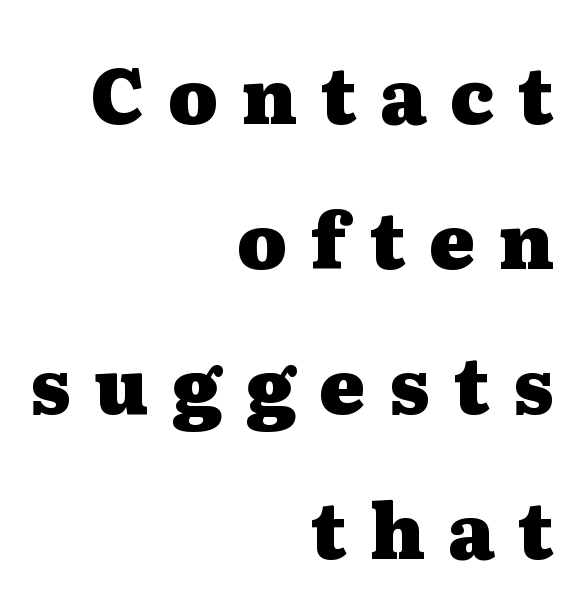
{"serif": "yes", "italic": "no", "bold": "yes", "weight": "heavy", "width": "wide", "stroke_contrast": "medium", "x_height": "medium", "monospaced": "no", "underline": "no", "align": "right", "line_spacing": "loose", "line_spacing_ratio": 1.91, "letter_spacing": "wide", "letter_spacing_em": 0.31, "glyph_px": 76}
